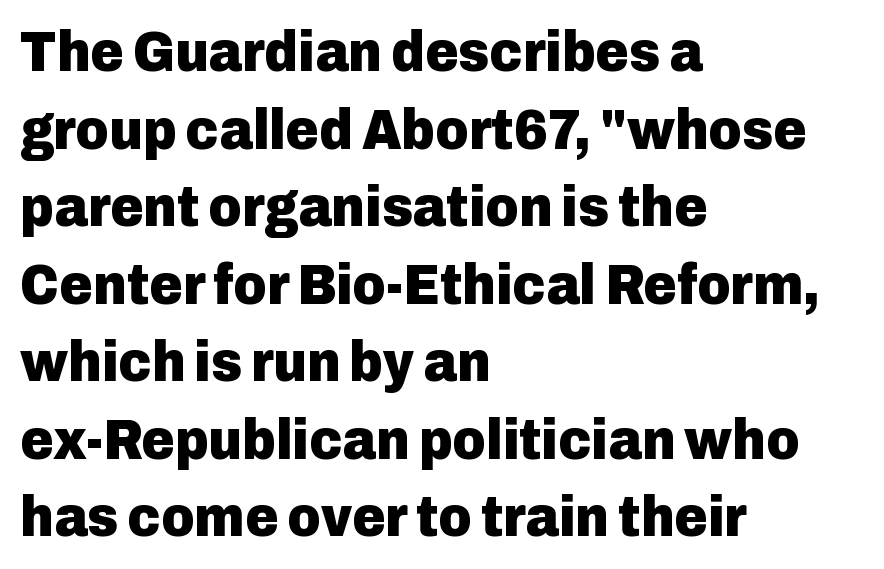
Q: Is the text bold? A: Yes.
Q: Is the text italic (slanted)? A: No, it is upright.
Q: Is the typeface a serif or a sans-serif typeface? A: Sans-serif.
Q: Is the text underlined? A: No.
Q: How is the paragraph aligned? A: Left-aligned.
Q: Is the spacing between letters normal or unusually wide? A: Normal.
Q: Is the spacing between lines tight, normal or loose? A: Normal.
Q: Width (condensed, normal, or wide)? A: Normal.
Q: Stroke contrast? A: Low.
Q: x-height? A: Medium.
Q: Monospaced? A: No.
